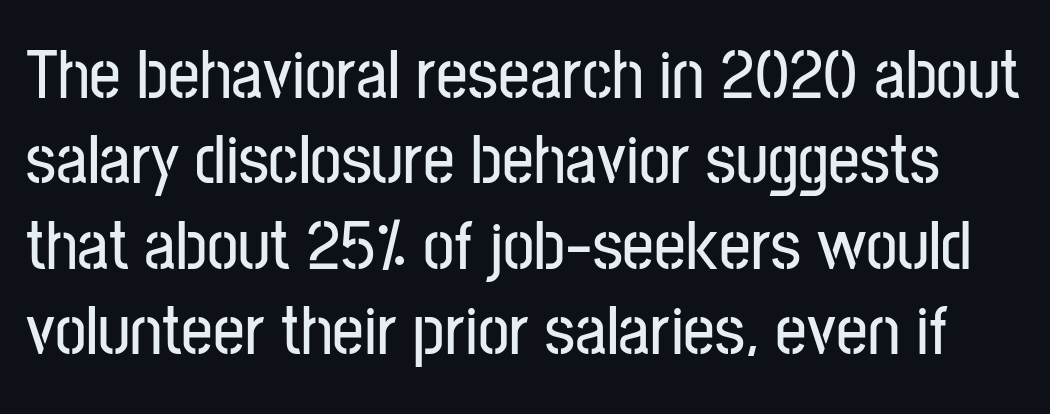
Q: Is the text italic (slanted)? A: No, it is upright.
Q: Is the typeface a serif or a sans-serif typeface? A: Sans-serif.
Q: Is the text underlined? A: No.
Q: Is the spacing between letters normal or unusually wide? A: Normal.
Q: Width (condensed, normal, or wide)? A: Condensed.
Q: Stroke contrast? A: Low.
Q: x-height? A: Medium.
Q: Monospaced? A: No.
